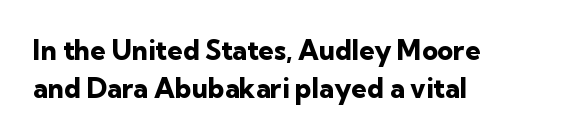
Glyph-to-glyph distance matches everyday printed text. Notice how thick the strokes are: this is what a full bold looks like. A normal amount of white space separates one row of letters from the next. Only glyphs here, with clear space below each row. Vertical strokes here are truly vertical.
